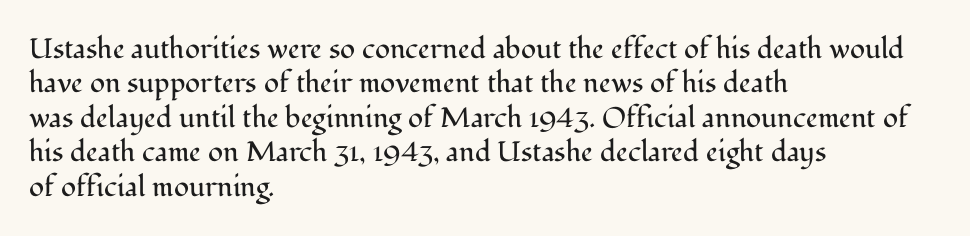
The rendering uses natural spacing where letterforms have individual widths. The compositor pushed each line to the left boundary. Does extra space separate the letters? No, they use regular spacing. Stem width sits at or under what a default text font uses.
